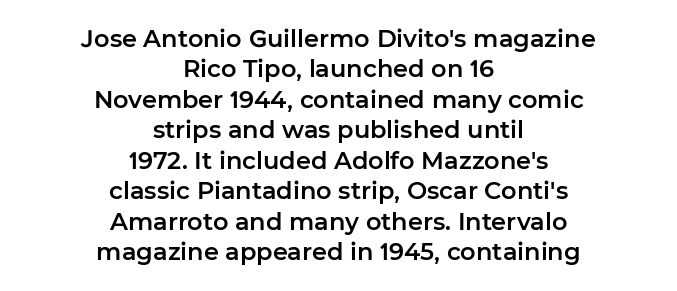
{"italic": "no", "underline": "no", "align": "center", "line_spacing": "normal", "line_spacing_ratio": 1.27, "letter_spacing": "normal", "letter_spacing_em": 0.0, "glyph_px": 24}
